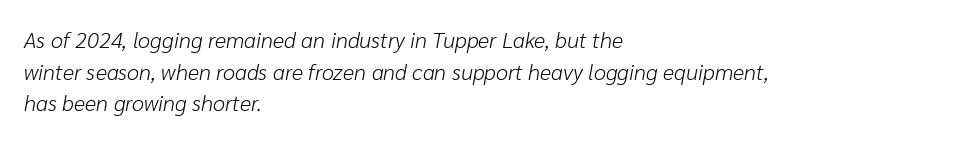
{"italic": "yes", "lean": "right", "slant_degrees": 10, "bold": "no", "underline": "no", "align": "left", "line_spacing": "normal", "line_spacing_ratio": 1.44, "letter_spacing": "normal", "letter_spacing_em": 0.0, "glyph_px": 22}
